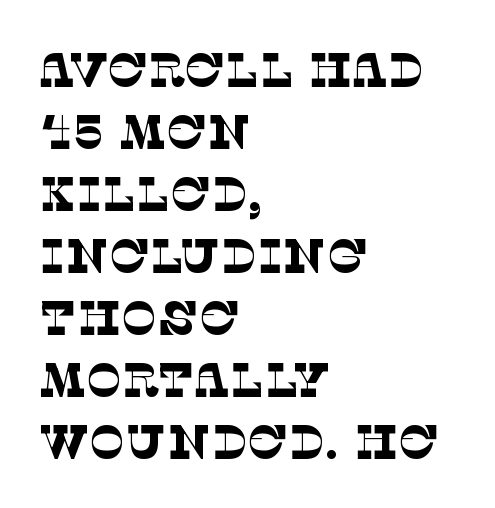
The image shows 48 px thin serif type; set left-aligned, normal line spacing (1.29x), normal letter spacing, not underlined; low stroke contrast and a large x-height.
